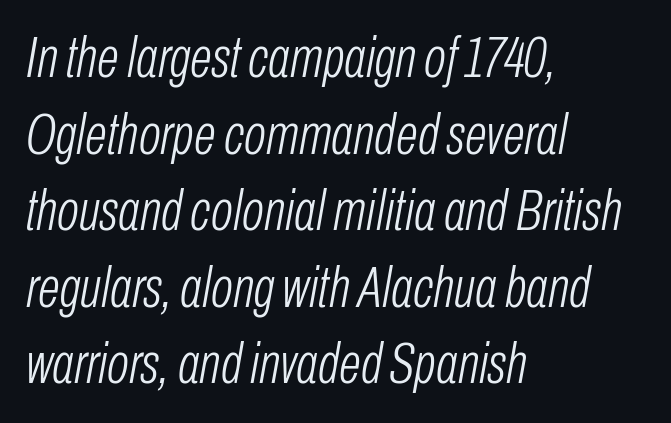
The image shows 58 px light, condensed type, italic (leaning right); set left-aligned, normal line spacing (1.32x), normal letter spacing, not underlined; low stroke contrast and a medium x-height.
